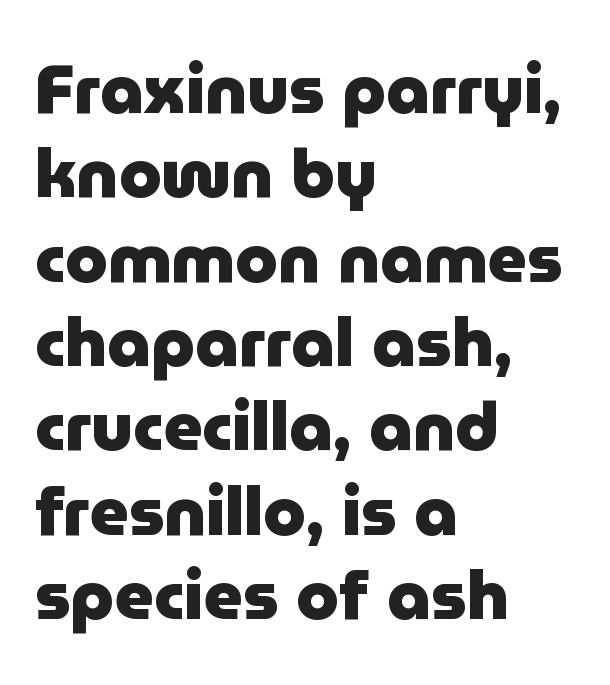
Is this a fixed-width face? No — the glyphs have proportional, varying widths. Type without underlining. Is the type bold? Yes — the strokes are clearly thick and heavy. Is there any slant? The stems are plumb.
